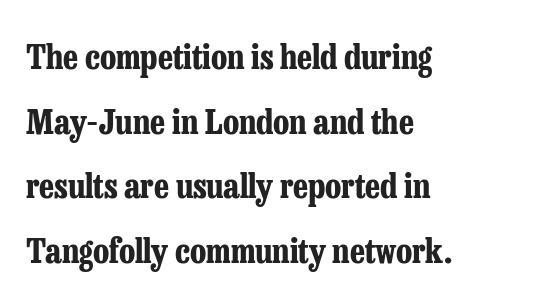
Q: Is the text bold? A: Yes.
Q: Is the text italic (slanted)? A: No, it is upright.
Q: Is the typeface a serif or a sans-serif typeface? A: Serif.
Q: Is the text underlined? A: No.
Q: How is the paragraph aligned? A: Left-aligned.
Q: Is the spacing between letters normal or unusually wide? A: Normal.
Q: Is the spacing between lines tight, normal or loose? A: Loose.
Q: Width (condensed, normal, or wide)? A: Condensed.
Q: Stroke contrast? A: Low.
Q: x-height? A: Medium.
Q: Monospaced? A: No.
